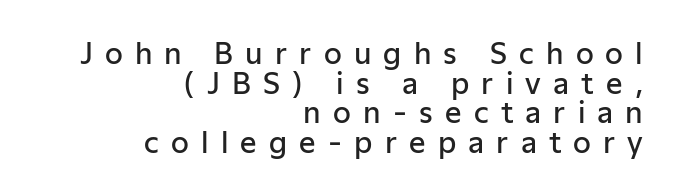
Q: Is the text bold? A: Semi-bold.
Q: Is the text italic (slanted)? A: No, it is upright.
Q: Is the typeface a serif or a sans-serif typeface? A: Sans-serif.
Q: Is the text underlined? A: No.
Q: How is the paragraph aligned? A: Right-aligned.
Q: Is the spacing between letters normal or unusually wide? A: Unusually wide.
Q: Is the spacing between lines tight, normal or loose? A: Tight.
Q: Width (condensed, normal, or wide)? A: Normal.
Q: Stroke contrast? A: Low.
Q: x-height? A: Medium.
Q: Monospaced? A: No.
